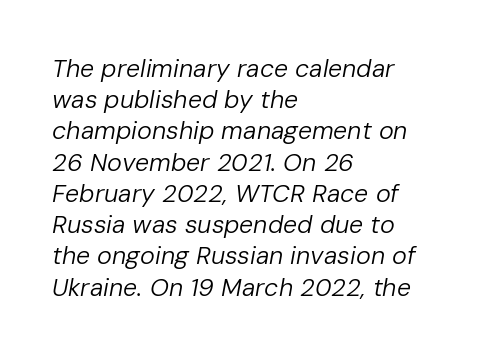
The image shows 25 px text type, italic (leaning right); set left-aligned, normal line spacing (1.25x), normal letter spacing, not underlined.
